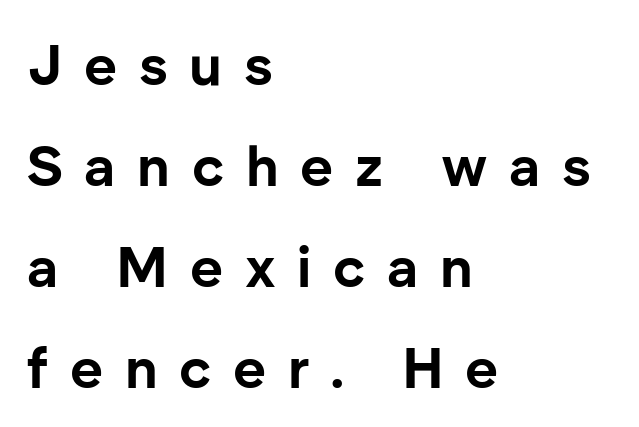
The image shows 57 px bold sans-serif type, upright; set left-aligned, line spacing 1.77x, unusually wide letter spacing (+0.38 em), not underlined; low stroke contrast and a medium x-height.
